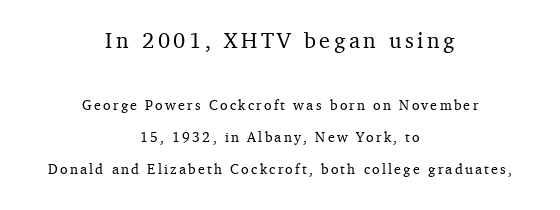
{"italic": "no", "underline": "no", "align": "center", "line_spacing": "loose", "line_spacing_ratio": 2.29, "larger_block": "first", "size_ratio": 1.57, "glyph_px": 22}
